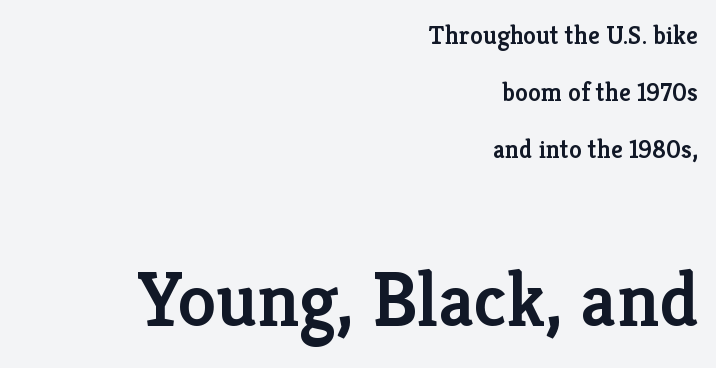
{"serif": "yes", "italic": "no", "bold": "semi", "weight": "semibold", "width": "normal", "stroke_contrast": "low", "x_height": "medium", "monospaced": "no", "underline": "no", "align": "right", "line_spacing": "loose", "line_spacing_ratio": 2.2, "letter_spacing": "normal", "letter_spacing_em": 0.0, "larger_block": "second", "size_ratio": 2.96, "glyph_px": 77}
